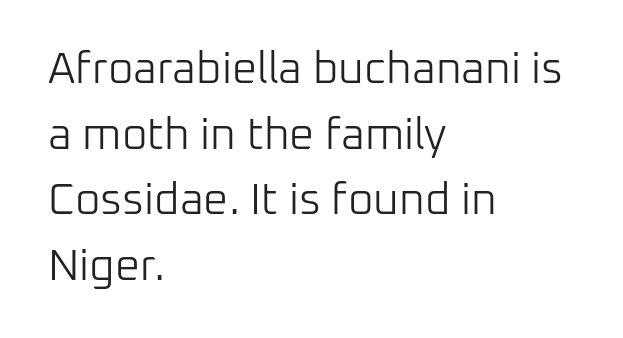
The image shows 44 px light sans-serif type, upright; set left-aligned, normal line spacing (1.49x), normal letter spacing, not underlined; low stroke contrast and a medium x-height.
